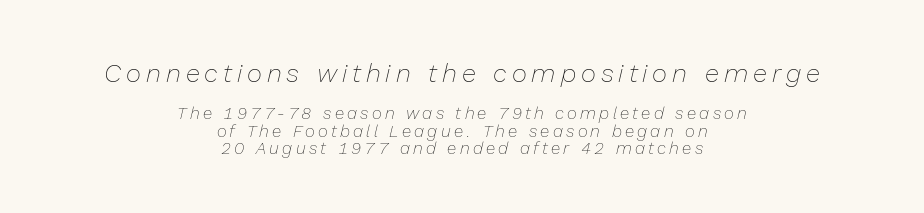
A clean baseline with only descenders dipping below it. Vertical spacing — tight. Notice how the stems are inclined rather than vertical — that's the hallmark of italics. Every row of glyphs is offset so its center matches the block's center. On a weight scale, this lands at 450 or below. The passage shown begins with its larger block and ends with its smaller one.
